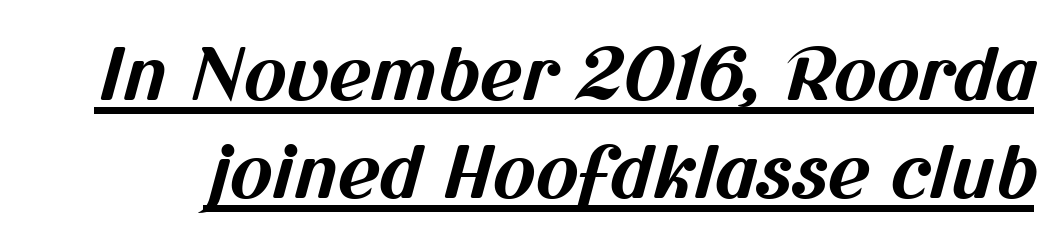
The image shows 72 px bold sans-serif type; set normal line spacing (1.36x), normal letter spacing, underlined; medium stroke contrast and a medium x-height.
